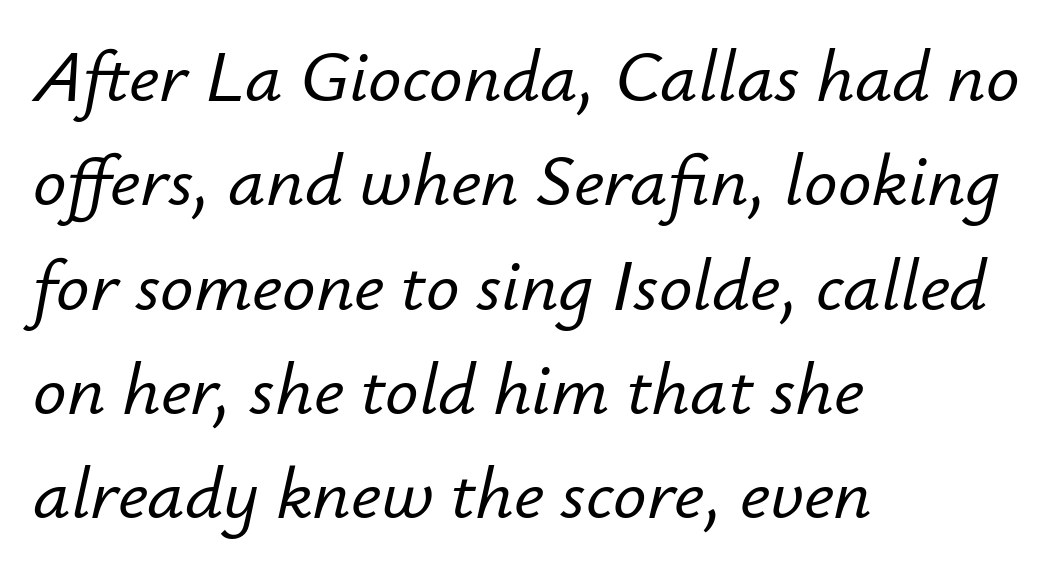
{"italic": "yes", "lean": "right", "slant_degrees": 12, "width": "normal", "stroke_contrast": "low", "x_height": "small", "monospaced": "no", "underline": "no", "align": "left", "line_spacing": "normal", "line_spacing_ratio": 1.41, "letter_spacing": "normal", "letter_spacing_em": 0.0, "glyph_px": 74}
